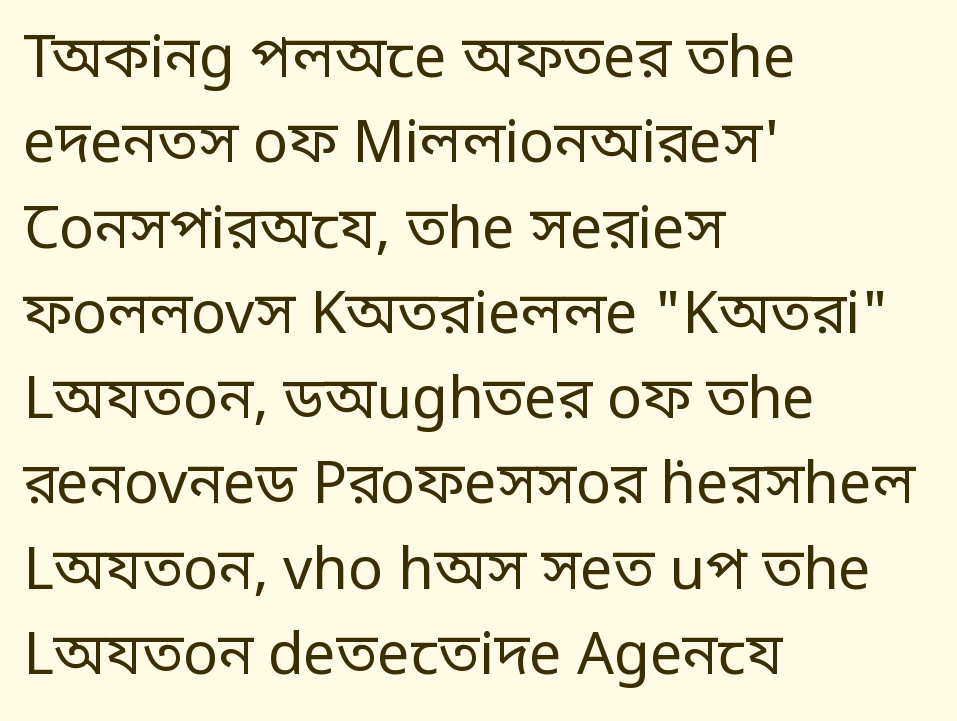
Q: Is the text bold? A: No.
Q: Is the text italic (slanted)? A: No, it is upright.
Q: Is the typeface a serif or a sans-serif typeface? A: Sans-serif.
Q: Is the text underlined? A: No.
Q: How is the paragraph aligned? A: Left-aligned.
Q: Is the spacing between letters normal or unusually wide? A: Normal.
Q: Is the spacing between lines tight, normal or loose? A: Normal.
Q: Width (condensed, normal, or wide)? A: Condensed.
Q: Stroke contrast? A: Low.
Q: Monospaced? A: No.
